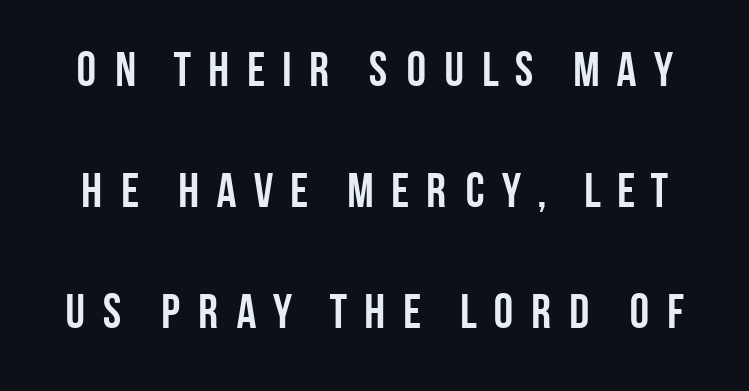
Spacing verdict: proportional, widths tailored to each character. The passage shown is typeset with a sans-serif family. Descenders are the only things crossing below the line. Is there any slant? The stems are plumb. The horizontal fit of the characters is loose and conspicuously gappy.
